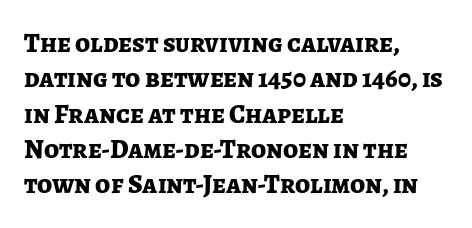
The image shows 27 px bold type, upright; set left-aligned, normal line spacing (1.31x), normal letter spacing, not underlined.
